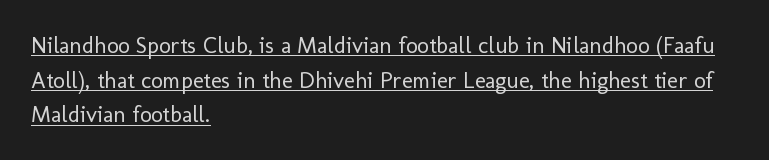
{"italic": "no", "bold": "no", "underline": "yes", "align": "left", "line_spacing": "normal", "line_spacing_ratio": 1.51, "letter_spacing": "normal", "letter_spacing_em": 0.0, "glyph_px": 23}
